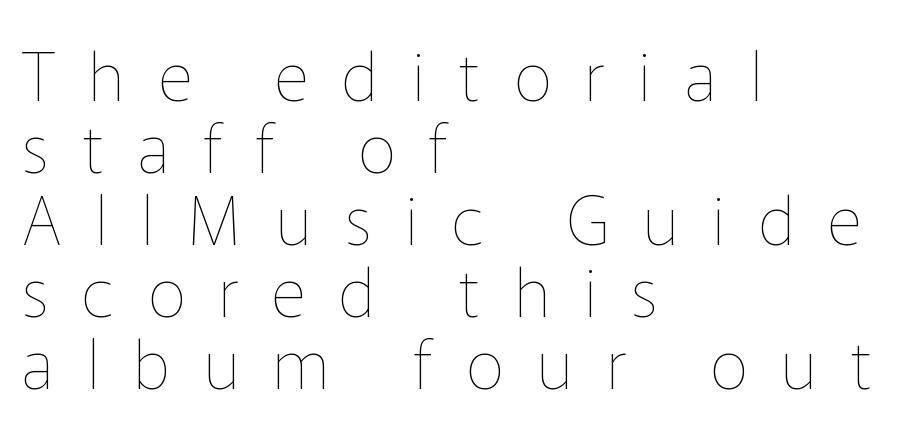
The image shows 68 px thin type, upright; set left-aligned, tight line spacing (1.06x), unusually wide letter spacing (+0.49 em), not underlined; low stroke contrast and a medium x-height.
